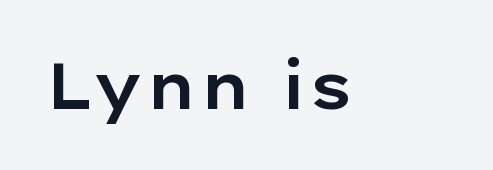
Letter spacing: default. Quick note: underline off. Looks like regular typesetting: each glyph gets only the width it needs. I'd call this a sans setting — the letters go barefoot. Tall strokes in this sample are plumb rather than angled.
